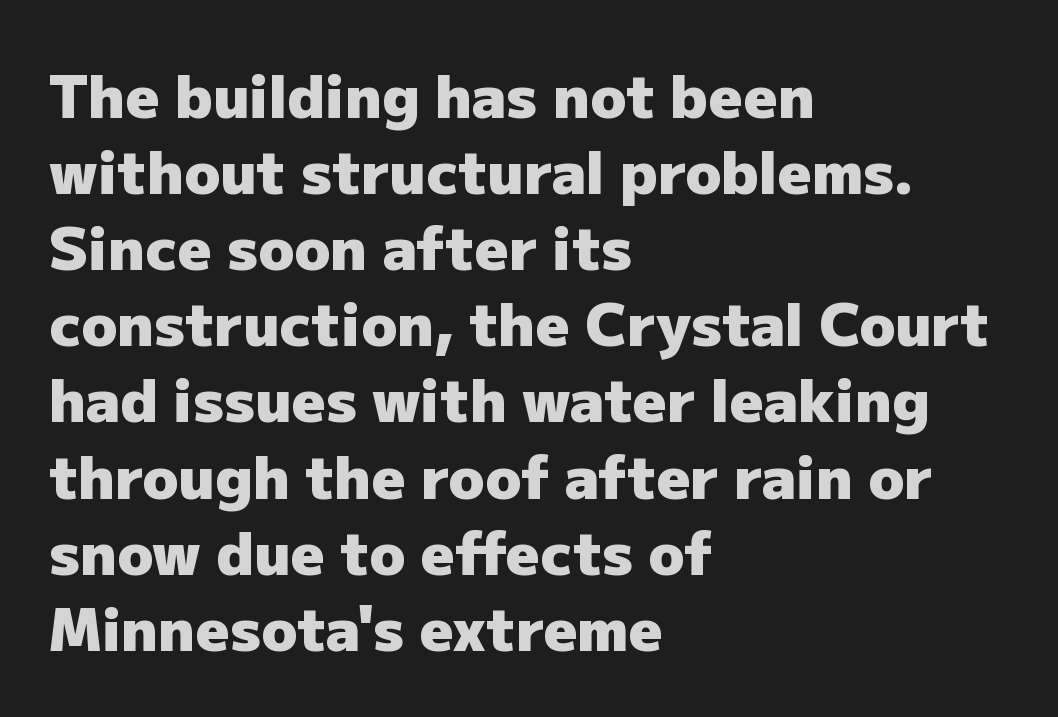
Q: Is the text bold? A: Yes.
Q: Is the text italic (slanted)? A: No, it is upright.
Q: Is the typeface a serif or a sans-serif typeface? A: Sans-serif.
Q: Is the text underlined? A: No.
Q: How is the paragraph aligned? A: Left-aligned.
Q: Is the spacing between letters normal or unusually wide? A: Normal.
Q: Is the spacing between lines tight, normal or loose? A: Normal.
Q: Width (condensed, normal, or wide)? A: Normal.
Q: Stroke contrast? A: Low.
Q: x-height? A: Medium.
Q: Monospaced? A: No.
